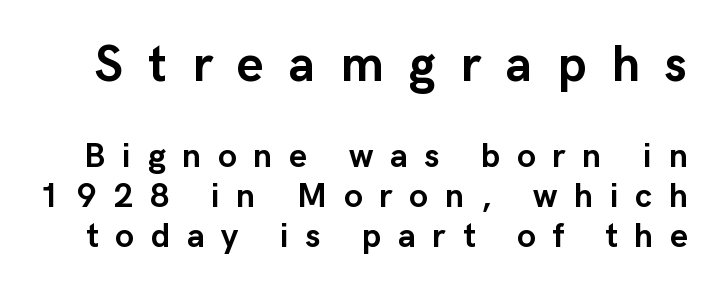
The lettering stays uniformly vertical, giving the passage a roman look. Caption: expanded tracking, letters set apart. Regarding serifs, this sample does without them. Note the varied advance widths — an 'i' is clearly narrower than an 'm'.
